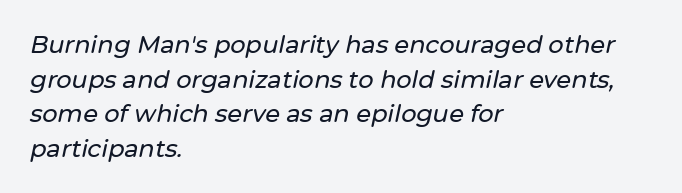
The image shows 24 px text type, italic (leaning right); set left-aligned, normal line spacing (1.44x), normal letter spacing, not underlined.
